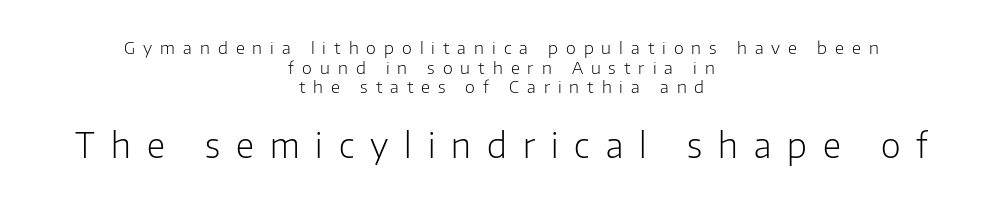
The image shows 34 px light sans-serif type, upright; set centered, line spacing 1.16x, unusually wide letter spacing (+0.47 em), not underlined; the second (bottom) block is 2.0x larger; low stroke contrast and a medium x-height.
